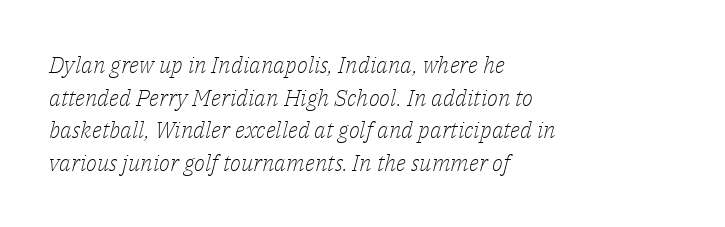
The image shows 23 px text type, italic (leaning right); set left-aligned, normal line spacing (1.42x), normal letter spacing, not underlined.
